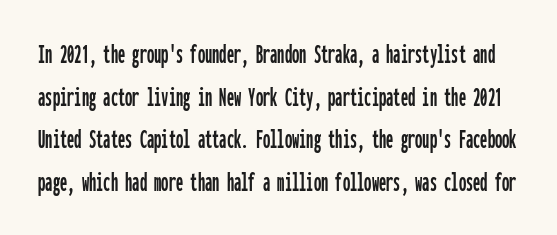
The letters march in equal steps, a hallmark of fixed-pitch type. The font family rendered here belongs to the sans-serif group. Students, note that the glyphs here touch the page at normal intervals. Rule under the text: the space is simply empty. Italic: no, the glyphs are upright roman.
